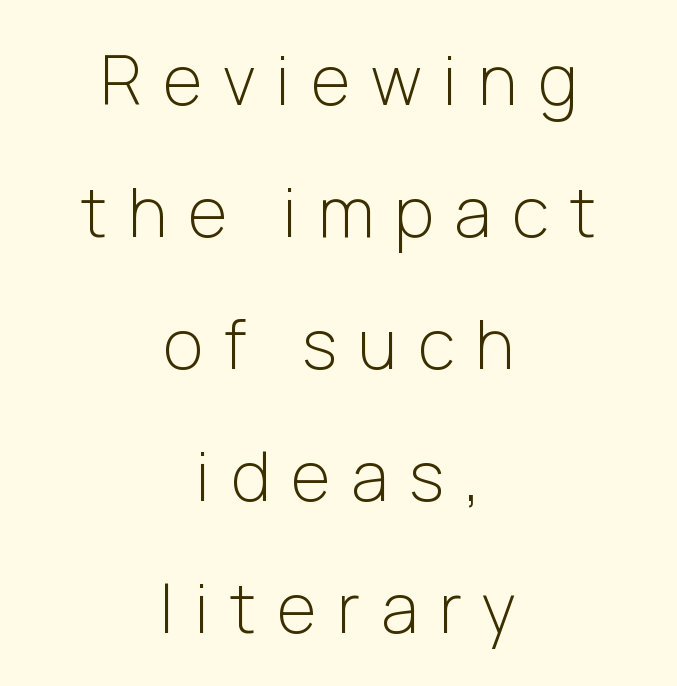
Q: Is the text bold? A: No.
Q: Is the text italic (slanted)? A: No, it is upright.
Q: Is the typeface a serif or a sans-serif typeface? A: Sans-serif.
Q: Is the text underlined? A: No.
Q: How is the paragraph aligned? A: Centered.
Q: Is the spacing between letters normal or unusually wide? A: Unusually wide.
Q: Is the spacing between lines tight, normal or loose? A: Loose.
Q: Width (condensed, normal, or wide)? A: Normal.
Q: Stroke contrast? A: Low.
Q: x-height? A: Medium.
Q: Monospaced? A: No.
